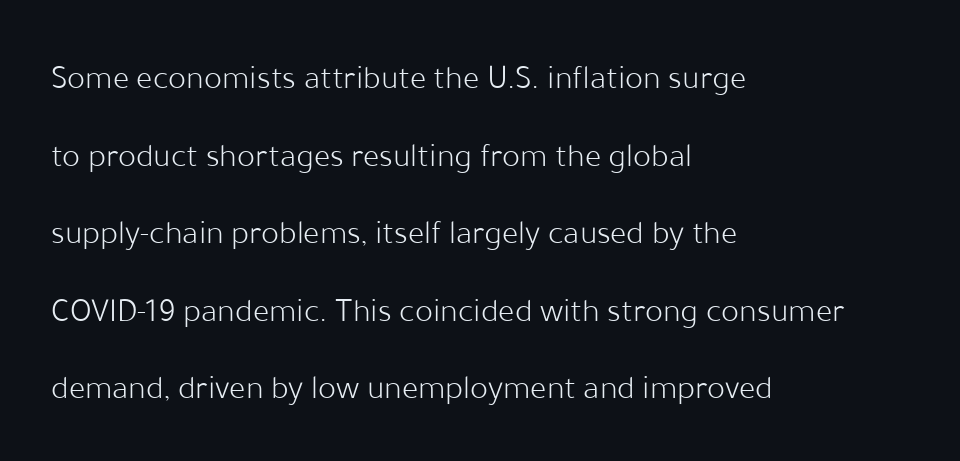
Type without underlining. These lines are rendered in a variable-pitch font. Interline gaps are noticeably wide in this sample. Is this a heavy cut? Hardly; it is regular or lighter. The rendering keeps characters at their native spacing. The font family rendered here belongs to the sans-serif group.
